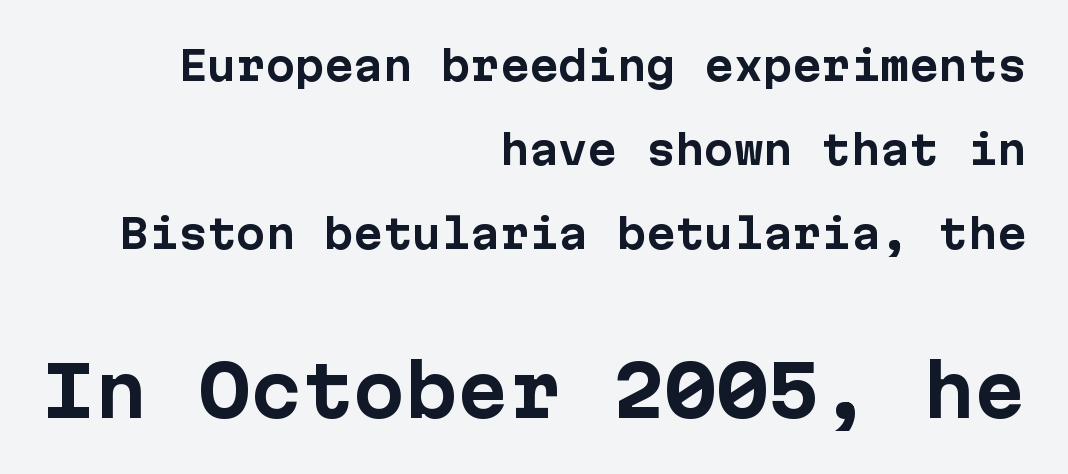
The passage shown begins with its smaller block and ends with its larger one. The passage shown is emphatically bold. There is no visible air inserted between adjacent glyphs. Whoever set this chose breathing room over compactness in the vertical rhythm.
